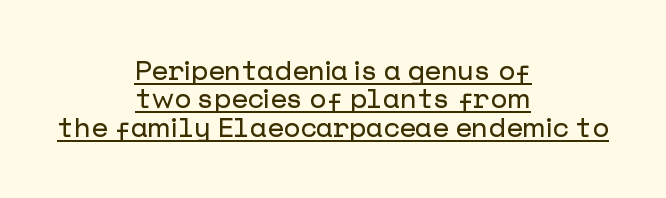
{"italic": "no", "underline": "yes", "align": "center", "line_spacing": "tight", "line_spacing_ratio": 1.05, "letter_spacing": "normal", "letter_spacing_em": 0.0, "glyph_px": 27}
